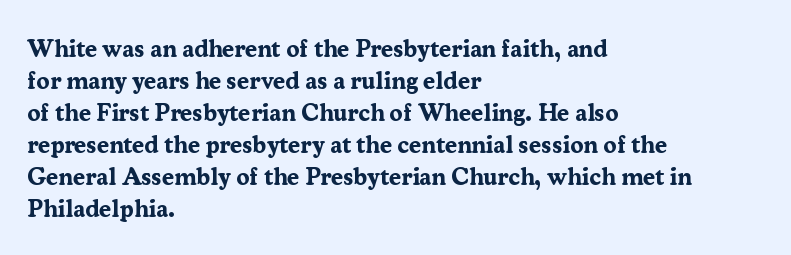
{"italic": "no", "bold": "yes", "underline": "no", "align": "left", "line_spacing": "normal", "line_spacing_ratio": 1.33, "letter_spacing": "normal", "letter_spacing_em": 0.0, "glyph_px": 24}
